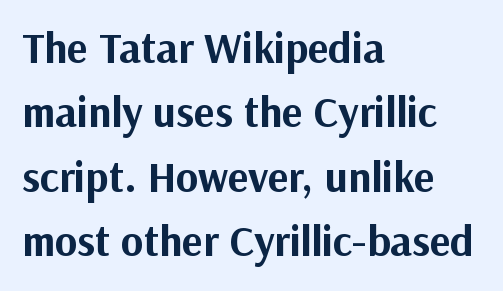
The image shows 43 px bold sans-serif type, upright; set left-aligned, normal line spacing (1.5x), normal letter spacing, not underlined; medium stroke contrast and a medium x-height.
